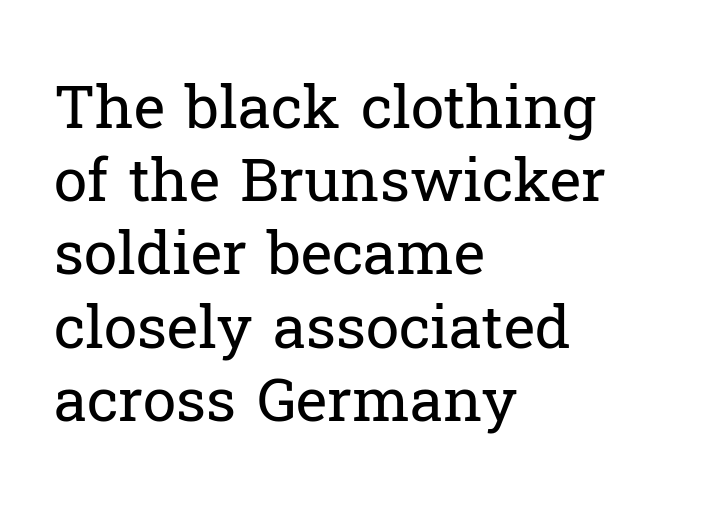
No extra ink here — the face is not bold. The axis of the letterforms is exactly vertical. No extra tracking has been applied to these lines. Horizontally, the lines are justified to the leading edge only.
